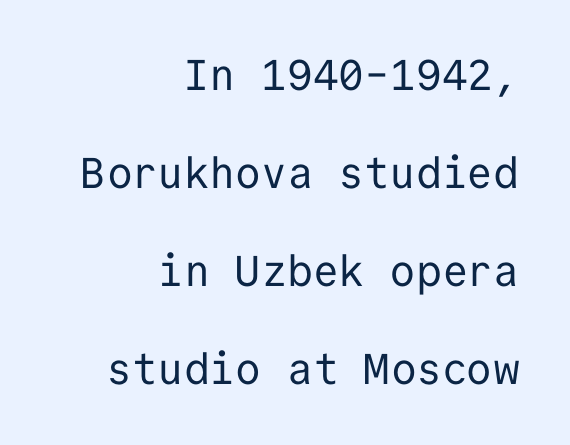
{"serif": "no", "italic": "no", "bold": "no", "weight": "regular", "width": "normal", "stroke_contrast": "low", "x_height": "medium", "monospaced": "yes", "underline": "no", "align": "right", "line_spacing": "loose", "line_spacing_ratio": 2.28, "letter_spacing": "normal", "letter_spacing_em": 0.0, "glyph_px": 43}
